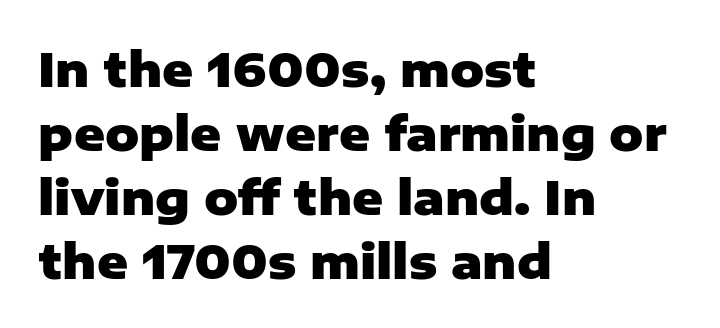
Q: Is the text bold? A: Yes.
Q: Is the text italic (slanted)? A: No, it is upright.
Q: Is the typeface a serif or a sans-serif typeface? A: Sans-serif.
Q: Is the text underlined? A: No.
Q: How is the paragraph aligned? A: Left-aligned.
Q: Is the spacing between letters normal or unusually wide? A: Normal.
Q: Is the spacing between lines tight, normal or loose? A: Normal.
Q: Width (condensed, normal, or wide)? A: Normal.
Q: Stroke contrast? A: Low.
Q: x-height? A: Medium.
Q: Monospaced? A: No.
